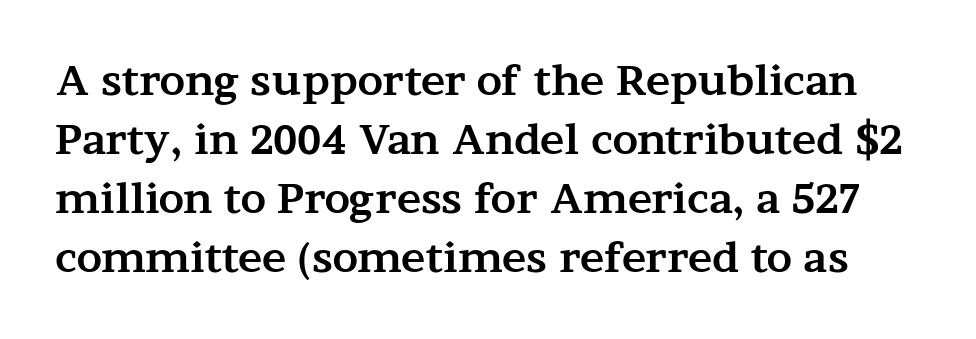
The characters display serif detailing at their extremities. No word sits above an underline. These lines sit exactly where default settings would place them. Style check: upright. The rendering uses natural spacing where letterforms have individual widths. Students, this is bold: see how much ink each stroke carries.
